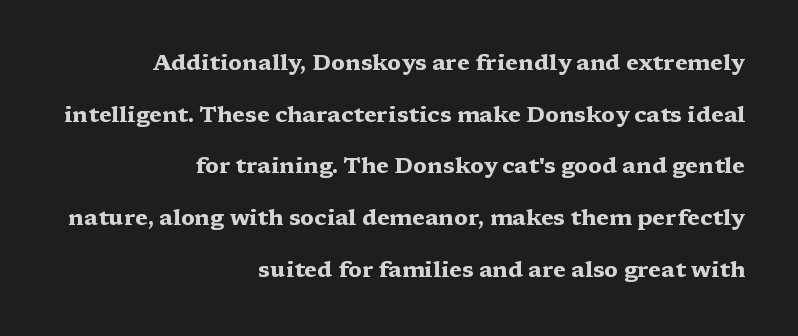
The passage shown stacks its lines with a broad gap. The letterforms sit shoulder to shoulder at normal distance. Characters remain perfectly vertical along every line. Check the space under the baseline: it is left empty. Teacher's note: observe the even right margin — that is flush-right alignment. In terms of weight, the rendering is a true, heavy bold.
